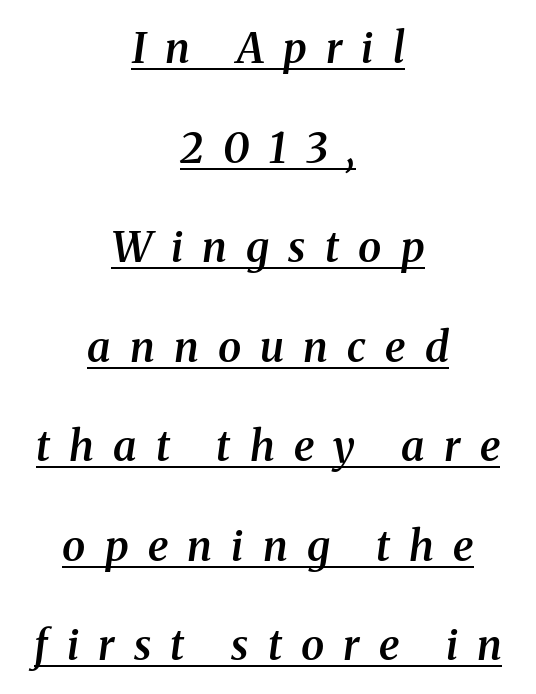
Q: Is the text bold? A: Semi-bold.
Q: Is the text italic (slanted)? A: Yes, it leans right by about 8 degrees.
Q: Is the typeface a serif or a sans-serif typeface? A: Serif.
Q: Is the text underlined? A: Yes.
Q: How is the paragraph aligned? A: Centered.
Q: Is the spacing between letters normal or unusually wide? A: Unusually wide.
Q: Is the spacing between lines tight, normal or loose? A: Loose.
Q: Width (condensed, normal, or wide)? A: Normal.
Q: Stroke contrast? A: Medium.
Q: x-height? A: Medium.
Q: Monospaced? A: No.
